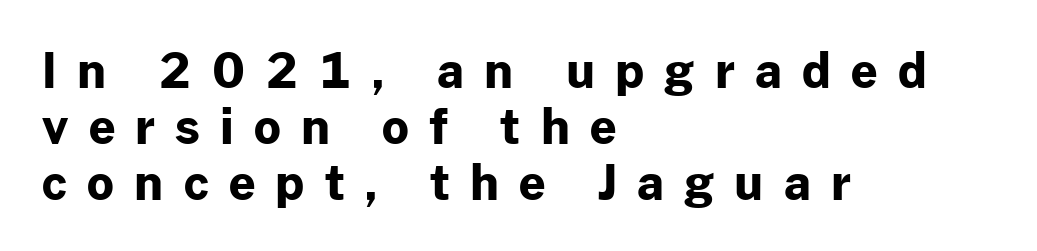
Q: Is the text bold? A: Yes.
Q: Is the text italic (slanted)? A: No, it is upright.
Q: Is the typeface a serif or a sans-serif typeface? A: Sans-serif.
Q: Is the text underlined? A: No.
Q: How is the paragraph aligned? A: Left-aligned.
Q: Is the spacing between letters normal or unusually wide? A: Unusually wide.
Q: Width (condensed, normal, or wide)? A: Normal.
Q: Stroke contrast? A: Low.
Q: x-height? A: Medium.
Q: Monospaced? A: No.
